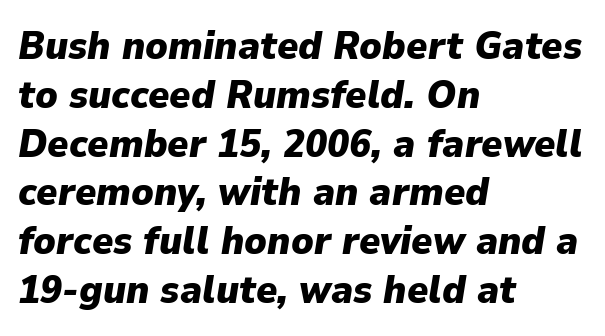
The image shows 40 px heavy type, italic (leaning right); set left-aligned, line spacing 1.22x, normal letter spacing, not underlined; low stroke contrast and a medium x-height.
